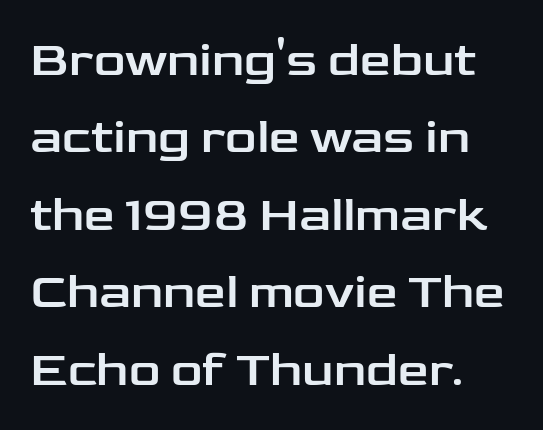
{"serif": "no", "italic": "no", "width": "wide", "stroke_contrast": "low", "x_height": "medium", "monospaced": "no", "underline": "no", "line_spacing": "normal", "line_spacing_ratio": 1.58, "letter_spacing": "normal", "letter_spacing_em": 0.0, "glyph_px": 49}
